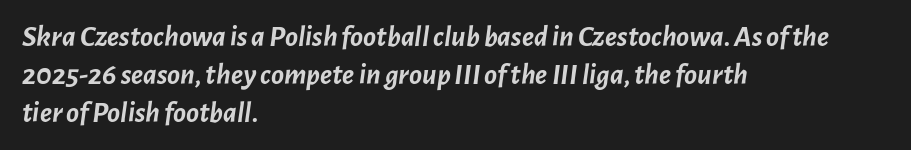
The image shows 30 px semibold type, italic (leaning right); set left-aligned, normal line spacing (1.26x), normal letter spacing, not underlined; low stroke contrast and a medium x-height.
